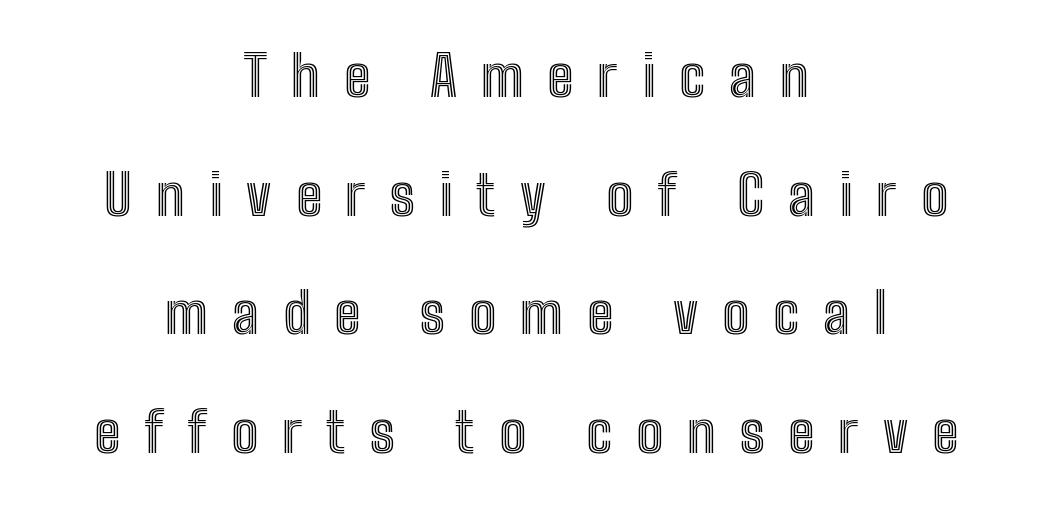
Q: Is the text italic (slanted)? A: No, it is upright.
Q: Is the text underlined? A: No.
Q: How is the paragraph aligned? A: Centered.
Q: Is the spacing between letters normal or unusually wide? A: Unusually wide.
Q: Is the spacing between lines tight, normal or loose? A: Loose.
Q: Width (condensed, normal, or wide)? A: Condensed.
Q: x-height? A: Medium.
Q: Monospaced? A: No.
